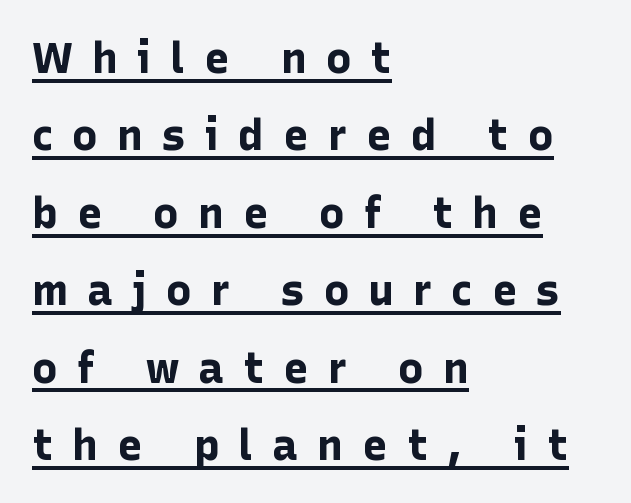
Each line starts at the same left margin while the right side varies. There is plenty of visible air inserted between adjacent glyphs. Posture: upright roman. Note: no serifs on the glyphs. The passage shown is typed in a proportional face where columns would drift.
